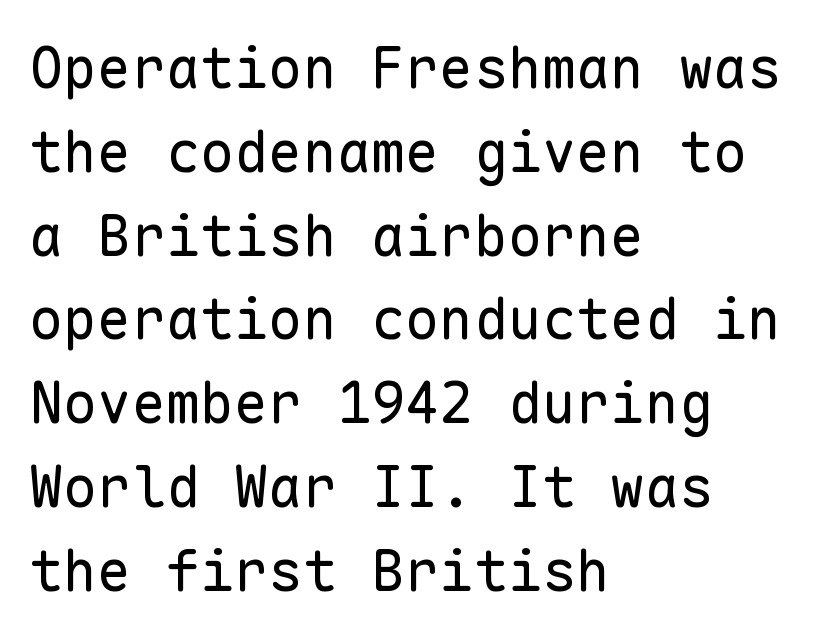
{"serif": "no", "italic": "no", "bold": "no", "weight": "regular", "width": "normal", "stroke_contrast": "low", "x_height": "medium", "monospaced": "yes", "underline": "no", "align": "left", "line_spacing": "normal", "line_spacing_ratio": 1.47, "letter_spacing": "normal", "letter_spacing_em": 0.0, "glyph_px": 57}
